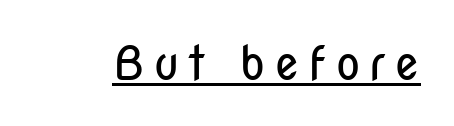
{"serif": "no", "italic": "no", "bold": "no", "weight": "regular", "width": "condensed", "stroke_contrast": "low", "x_height": "medium", "monospaced": "no", "underline": "yes", "glyph_px": 47}
